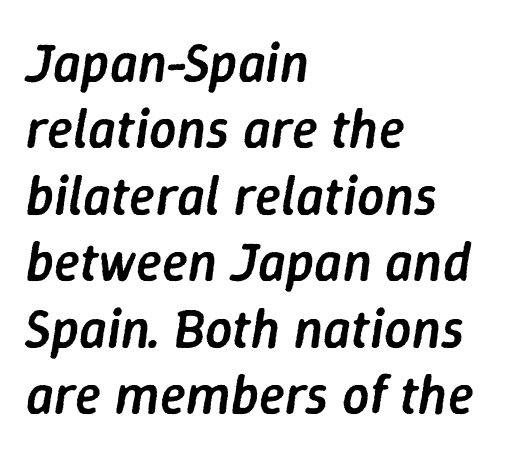
{"italic": "yes", "lean": "right", "slant_degrees": 9, "bold": "semi", "weight": "semibold", "width": "normal", "stroke_contrast": "low", "x_height": "medium", "monospaced": "no", "underline": "no", "align": "left", "line_spacing_ratio": 1.23, "letter_spacing": "normal", "letter_spacing_em": 0.0, "glyph_px": 54}
